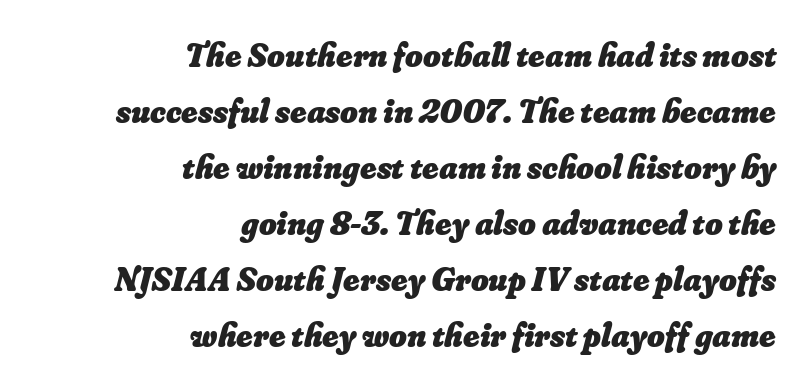
The rag falls on the left side of this text block. Heavy, bold letterforms. In terms of leading, this rendering sits right in the middle. Underline: absent. Proportional: the letters do not fall into vertical columns. Look at the tracking — it's just the regular setting, nothing added.
